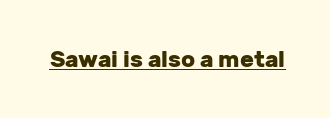
Heavy, bold letterforms. A rule runs beneath these lines of type. The type is set solid horizontally, with unmodified tracking. The lettering stays uniformly vertical, giving the passage a roman look.
